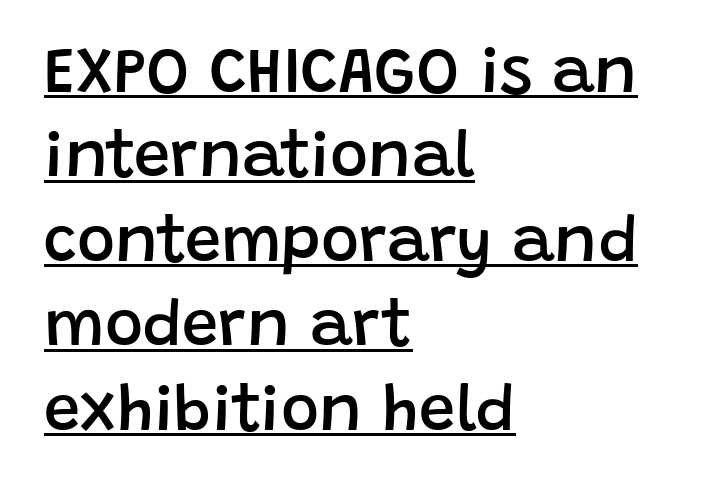
Q: Is the text bold? A: Semi-bold.
Q: Is the text italic (slanted)? A: No, it is upright.
Q: Is the typeface a serif or a sans-serif typeface? A: Sans-serif.
Q: Is the text underlined? A: Yes.
Q: How is the paragraph aligned? A: Left-aligned.
Q: Is the spacing between letters normal or unusually wide? A: Normal.
Q: Is the spacing between lines tight, normal or loose? A: Normal.
Q: Width (condensed, normal, or wide)? A: Normal.
Q: Stroke contrast? A: Low.
Q: x-height? A: Large.
Q: Monospaced? A: No.
